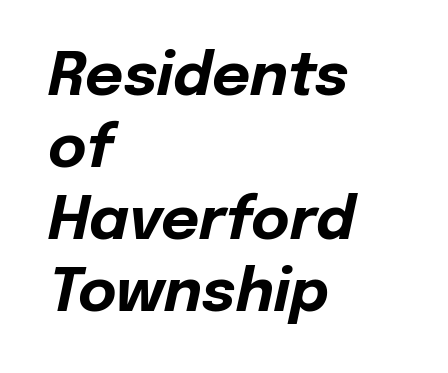
{"italic": "yes", "lean": "right", "slant_degrees": 12, "bold": "yes", "weight": "bold", "width": "normal", "stroke_contrast": "low", "x_height": "medium", "monospaced": "no", "underline": "no", "align": "left", "line_spacing_ratio": 1.22, "letter_spacing": "normal", "letter_spacing_em": 0.0, "glyph_px": 59}
